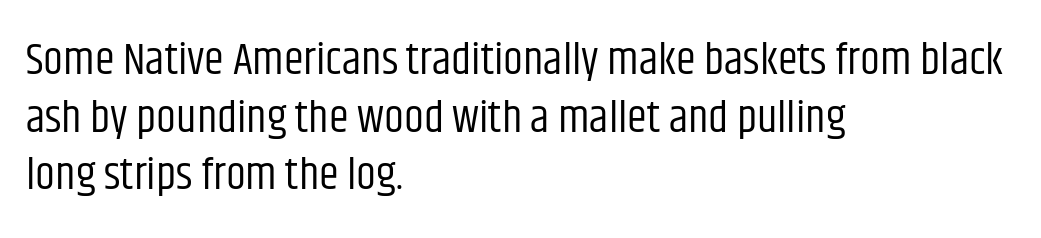
{"serif": "no", "italic": "no", "bold": "no", "weight": "regular", "width": "condensed", "stroke_contrast": "low", "x_height": "large", "monospaced": "no", "underline": "no", "align": "left", "line_spacing": "normal", "line_spacing_ratio": 1.28, "letter_spacing": "normal", "letter_spacing_em": 0.0, "glyph_px": 45}
